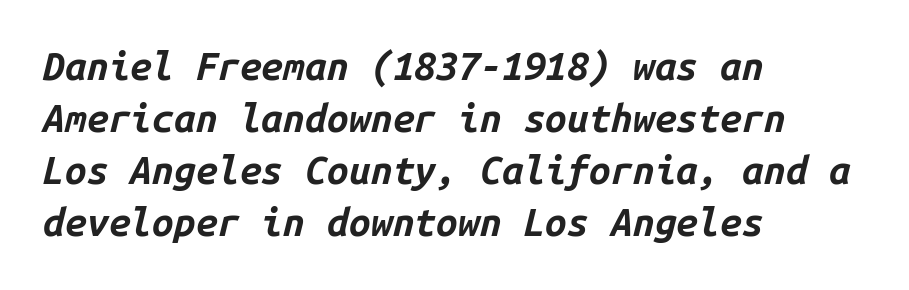
Notice how the stems are inclined rather than vertical — that's the hallmark of italics. Quick note: interline space is typical. Every letter is thick-stroked: bold, no question. Which margin do the lines hug? The left one — the right edge is uneven. Beneath every word, the page is bare. The rendering keeps characters at their native spacing.
